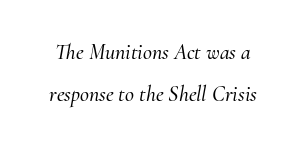
{"italic": "yes", "lean": "right", "slant_degrees": 10, "underline": "no", "line_spacing": "loose", "line_spacing_ratio": 1.92, "letter_spacing": "normal", "letter_spacing_em": 0.0, "glyph_px": 22}
